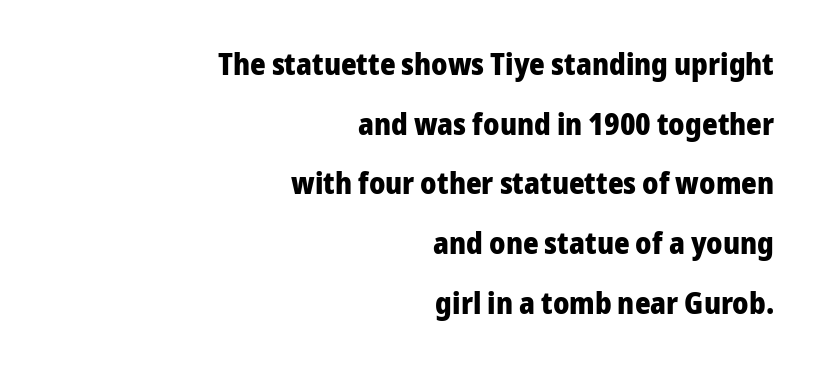
Every row of glyphs terminates at an identical x-position on the right. These lines keep a tight, regular rhythm from letter to letter. These lines are rendered in a variable-pitch font. The leading is generous, giving the passage an open texture. Each glyph is drawn with heavy, bold strokes.
